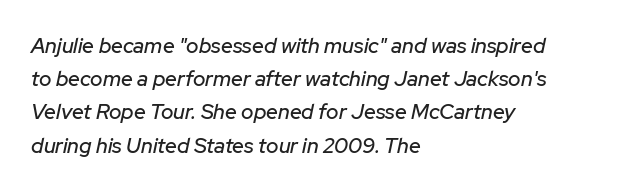
{"italic": "yes", "lean": "right", "slant_degrees": 12, "underline": "no", "align": "left", "line_spacing": "normal", "line_spacing_ratio": 1.58, "letter_spacing": "normal", "letter_spacing_em": 0.0, "glyph_px": 21}
